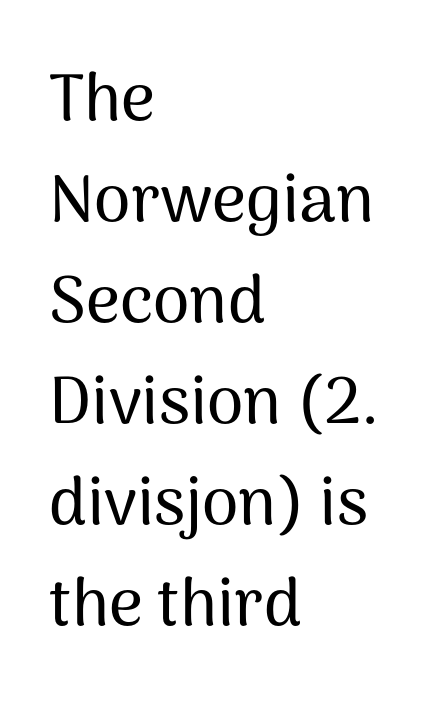
Notice how the passage keeps a crisp vertical edge on the left only. The baseline area is clear. Each word holds together tightly as a unit, with standard inter-letter gaps. Check where the strokes stop: nothing finishes them off — pure sans. Proportional: the letters do not fall into vertical columns. The block of text has a typical density, with ordinary space between rows.
